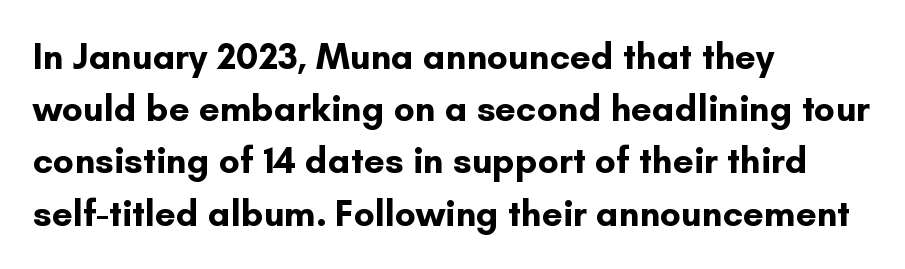
Typeset ragged right — the left edge is the straight one. Summary of vertical rhythm: regular, with standard interline spacing. You'd pick this weight for a headline — it's a proper bold. The string is rendered with underlining switched off. Grotesque or geometric, the face here clearly has no serifs.
